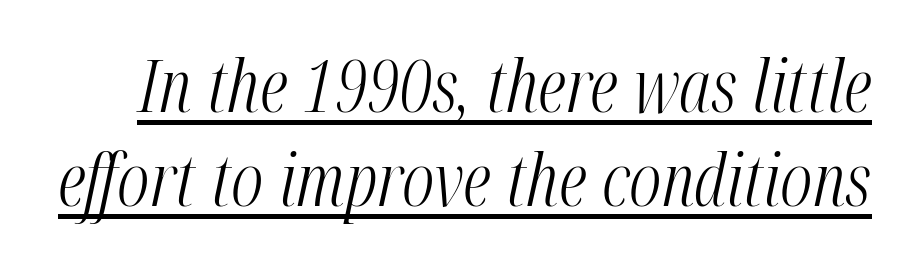
Q: Is the text bold? A: No.
Q: Is the text italic (slanted)? A: Yes, it leans right by about 12 degrees.
Q: Is the text underlined? A: Yes.
Q: Is the spacing between letters normal or unusually wide? A: Normal.
Q: Is the spacing between lines tight, normal or loose? A: Normal.
Q: Width (condensed, normal, or wide)? A: Condensed.
Q: Stroke contrast? A: Medium.
Q: x-height? A: Medium.
Q: Monospaced? A: No.
